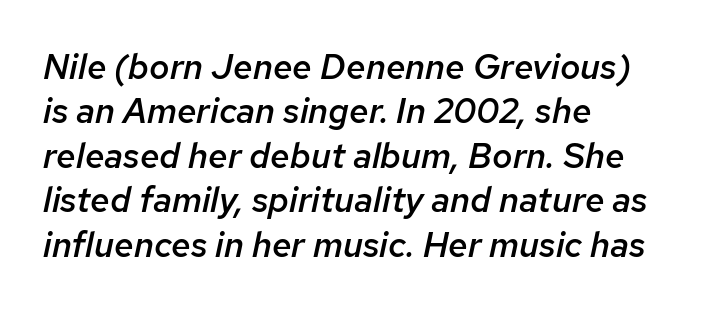
{"italic": "yes", "lean": "right", "slant_degrees": 12, "bold": "semi", "weight": "semibold", "width": "normal", "stroke_contrast": "low", "x_height": "medium", "monospaced": "no", "underline": "no", "align": "left", "line_spacing": "normal", "line_spacing_ratio": 1.27, "letter_spacing": "normal", "letter_spacing_em": 0.0, "glyph_px": 35}
